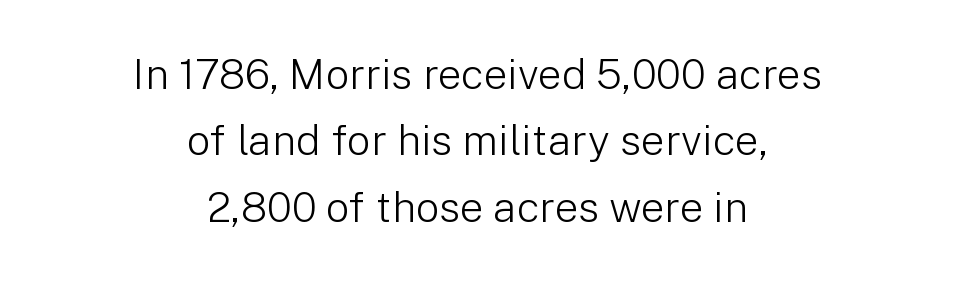
The image shows 42 px light sans-serif type, upright; set centered, normal line spacing (1.58x), normal letter spacing, not underlined; low stroke contrast and a medium x-height.
